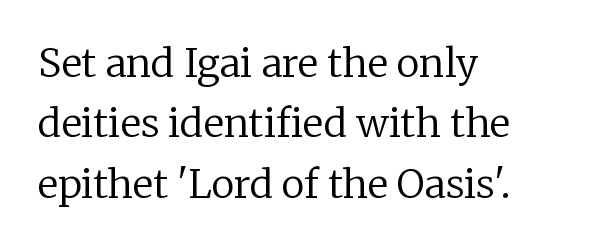
This rendering features lettering with no underline. Spacing verdict: proportional, widths tailored to each character. Caption: standard tracking, unaltered. Stroke terminals: seriffed.
